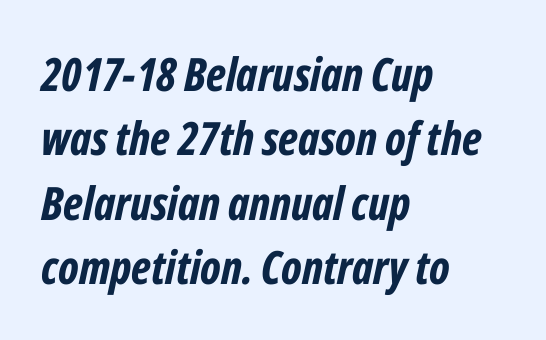
Q: Is the text bold? A: Yes.
Q: Is the text italic (slanted)? A: Yes, it leans right by about 12 degrees.
Q: Is the text underlined? A: No.
Q: How is the paragraph aligned? A: Left-aligned.
Q: Is the spacing between letters normal or unusually wide? A: Normal.
Q: Is the spacing between lines tight, normal or loose? A: Normal.
Q: Width (condensed, normal, or wide)? A: Condensed.
Q: Stroke contrast? A: Low.
Q: x-height? A: Medium.
Q: Monospaced? A: No.
